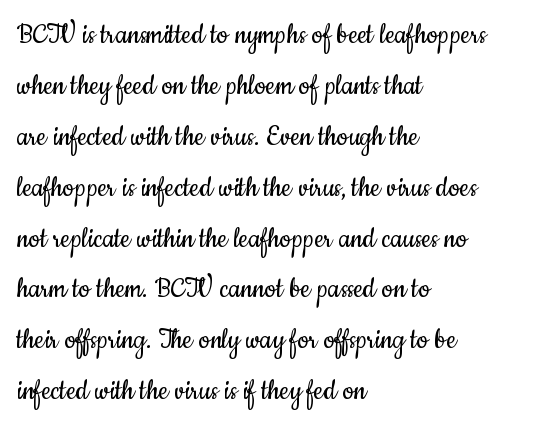
The letters look calm and open, with moderate or lighter stems. A classic flush-left, rag-right setting is used for this passage. How are the letters spaced? Ordinarily, with no added tracking. I'd call this a sans setting — the letters go barefoot. The lines sit at an ordinary, default distance from one another.
